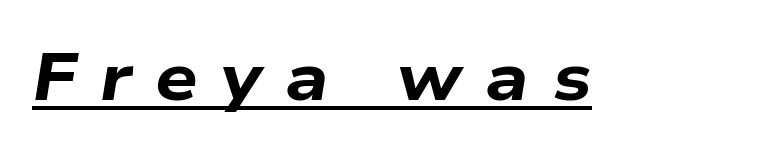
The image shows 67 px bold, wide type, italic (leaning right); set unusually wide letter spacing (+0.35 em), underlined; low stroke contrast and a medium x-height.
